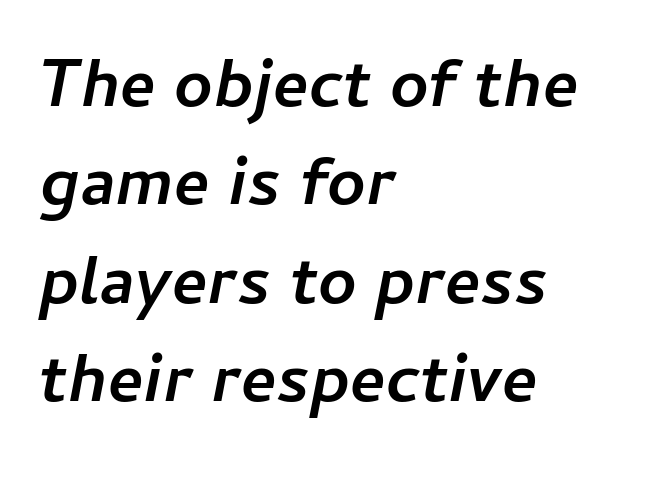
Every letter is thick-stroked: bold, no question. In terms of posture, this sample is oblique. Any mark beneath the type? The region is blank. One glance says typical: line gaps are just what's usual. No extra tracking has been applied to these lines.
